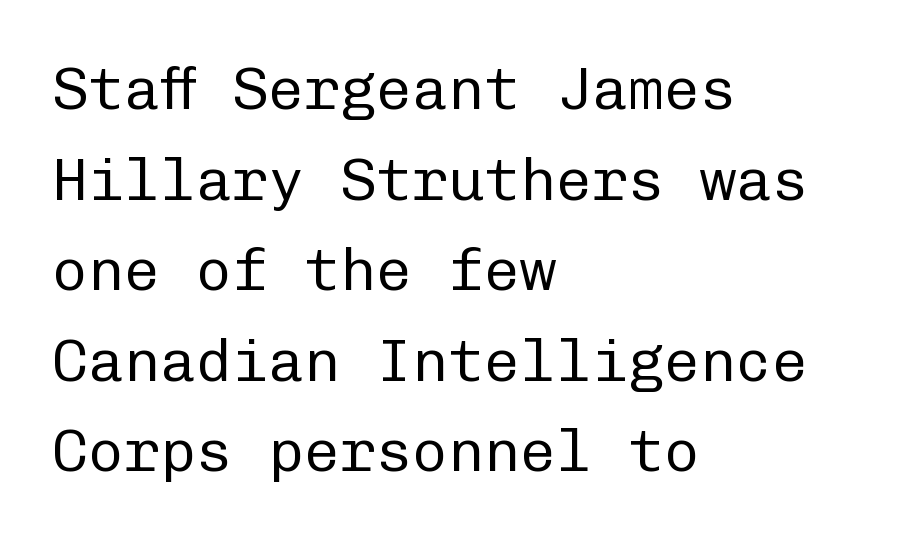
Q: Is the text bold? A: No.
Q: Is the text italic (slanted)? A: No, it is upright.
Q: Is the typeface a serif or a sans-serif typeface? A: Sans-serif.
Q: Is the text underlined? A: No.
Q: How is the paragraph aligned? A: Left-aligned.
Q: Is the spacing between letters normal or unusually wide? A: Normal.
Q: Is the spacing between lines tight, normal or loose? A: Normal.
Q: Width (condensed, normal, or wide)? A: Normal.
Q: Stroke contrast? A: Low.
Q: x-height? A: Medium.
Q: Monospaced? A: Yes.
